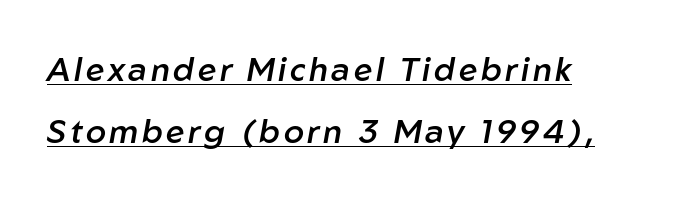
{"italic": "yes", "lean": "right", "slant_degrees": 10, "bold": "semi", "weight": "semibold", "width": "normal", "stroke_contrast": "low", "x_height": "medium", "monospaced": "no", "underline": "yes", "align": "left", "line_spacing_ratio": 1.89, "glyph_px": 33}
